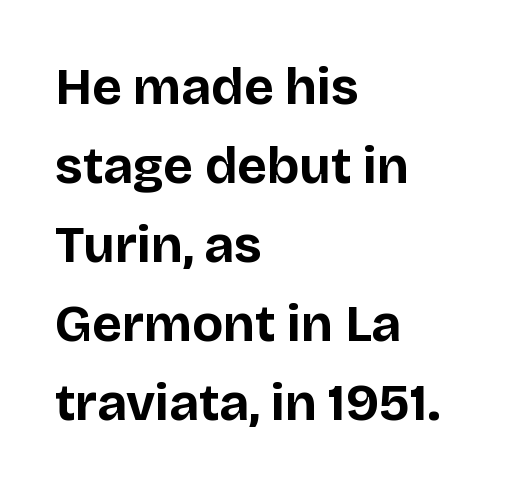
{"serif": "no", "italic": "no", "bold": "yes", "weight": "bold", "width": "normal", "stroke_contrast": "low", "x_height": "large", "monospaced": "no", "underline": "no", "align": "left", "line_spacing": "normal", "line_spacing_ratio": 1.52, "letter_spacing": "normal", "letter_spacing_em": 0.0, "glyph_px": 52}
